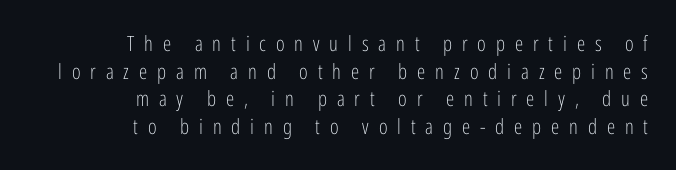
The image shows 21 px text type, upright; set right-aligned, normal line spacing (1.32x), unusually wide letter spacing (+0.47 em), not underlined.
